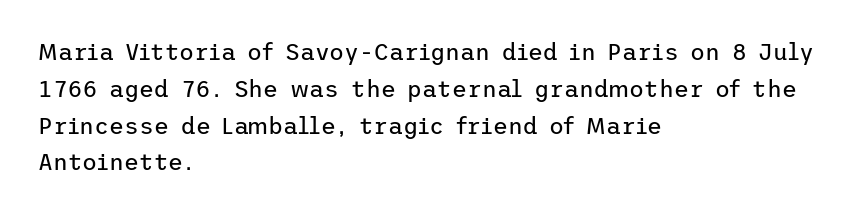
{"italic": "no", "bold": "no", "underline": "no", "align": "left", "line_spacing": "normal", "line_spacing_ratio": 1.6, "letter_spacing": "normal", "letter_spacing_em": 0.0, "glyph_px": 23}
